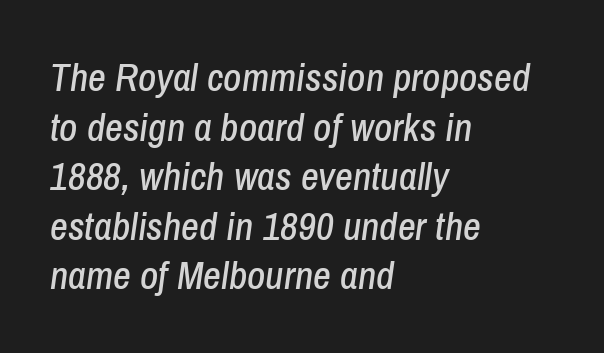
Slanted lettering throughout. Note the varied advance widths — an 'i' is clearly narrower than an 'm'. Spacing between characters is what you'd get straight out of the box. Just letters on the line, the space beneath them empty. Notice how the passage keeps a crisp vertical edge on the left only. Does the leading feel generous? No, just average.
